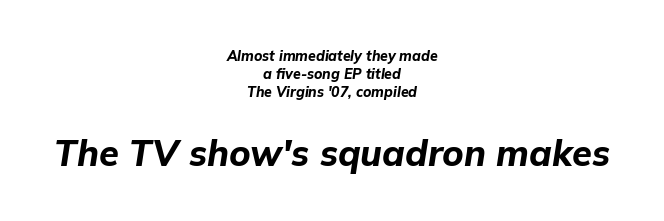
{"italic": "yes", "lean": "right", "slant_degrees": 9, "bold": "yes", "weight": "bold", "width": "normal", "stroke_contrast": "low", "x_height": "medium", "monospaced": "no", "underline": "no", "align": "center", "line_spacing": "normal", "line_spacing_ratio": 1.29, "letter_spacing": "normal", "letter_spacing_em": 0.0, "larger_block": "second", "size_ratio": 2.57, "glyph_px": 36}
